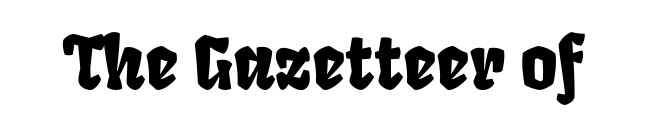
{"width": "condensed", "stroke_contrast": "low", "x_height": "large", "monospaced": "no", "underline": "no", "letter_spacing": "normal", "letter_spacing_em": 0.0, "glyph_px": 72}
